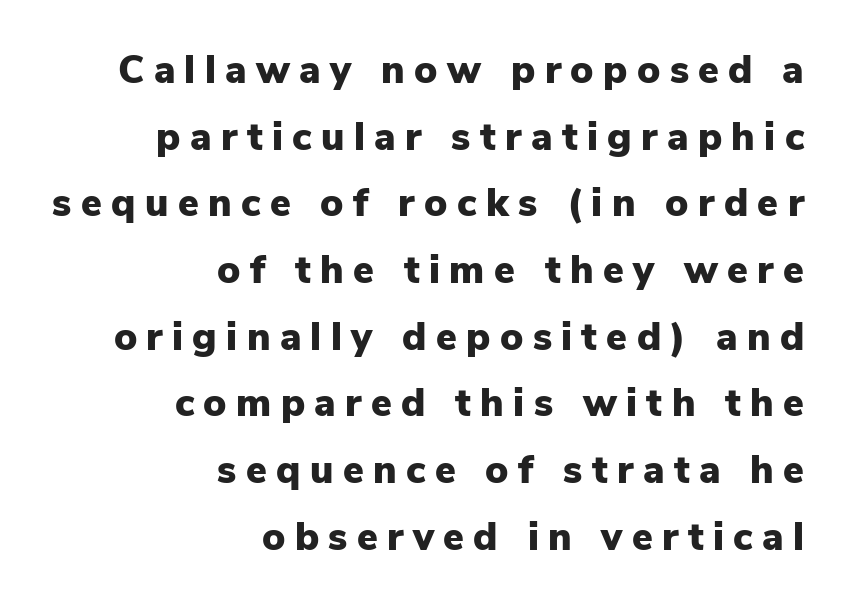
The image shows 39 px heavy sans-serif type, upright; set right-aligned, line spacing 1.71x, unusually wide letter spacing (+0.24 em), not underlined; low stroke contrast and a medium x-height.
